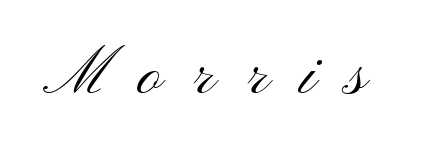
The image shows 66 px light, wide sans-serif type; set unusually wide letter spacing (+0.48 em), not underlined; medium stroke contrast and a small x-height.
